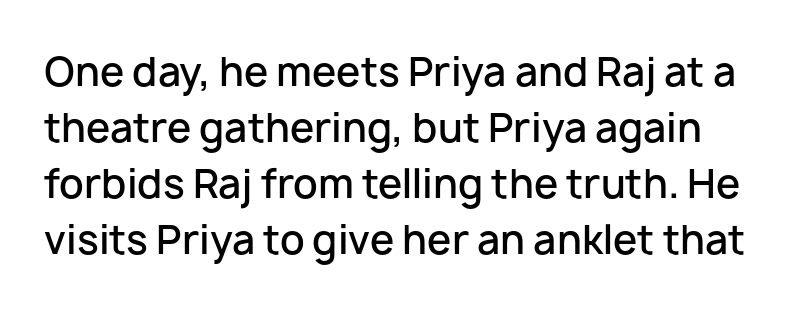
This rendering employs a face without finishing strokes, i.e., a sans-serif. A typesetter would mark this as roman, not italic. No word sits above an underline. Look at the stroke-to-counter ratio: somewhat heavy, a semibold. Does extra space separate the letters? No, they use regular spacing.
